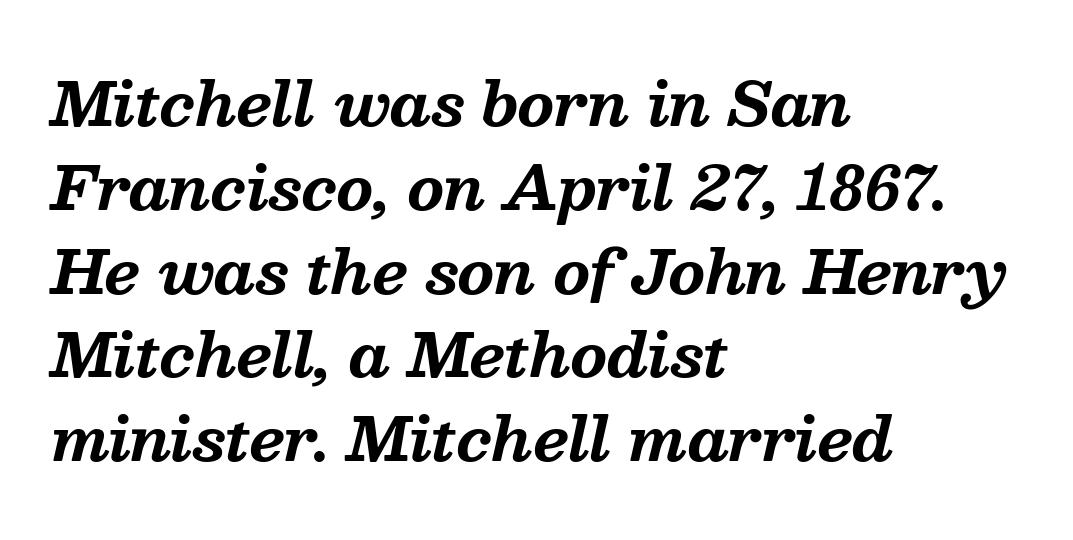
{"serif": "yes", "italic": "yes", "lean": "right", "slant_degrees": 13, "bold": "yes", "weight": "bold", "width": "normal", "stroke_contrast": "medium", "x_height": "medium", "monospaced": "no", "underline": "no", "align": "left", "line_spacing": "normal", "line_spacing_ratio": 1.42, "letter_spacing": "normal", "letter_spacing_em": 0.0, "glyph_px": 59}
